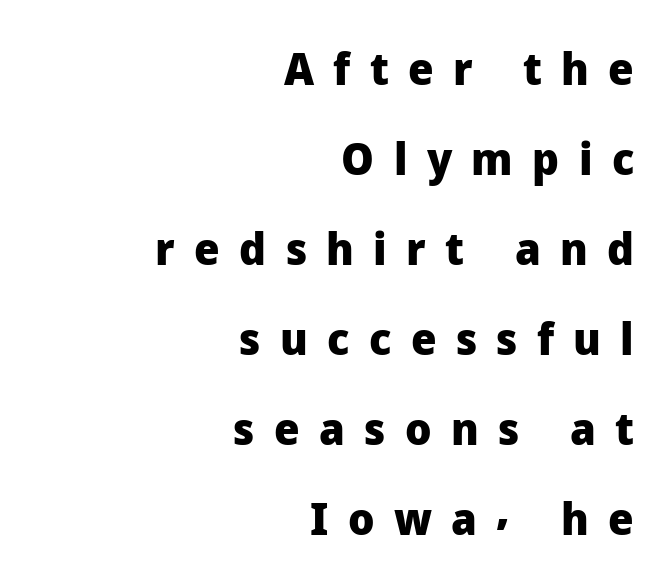
Notice how thick the strokes are: this is what a full bold looks like. Descender tails drop into unmarked territory. This rendering widens character spacing well past its baseline value. A typesetter would call this proportional, since set widths differ per character. Is this a sans? Yes — the strokes have no serifs.
